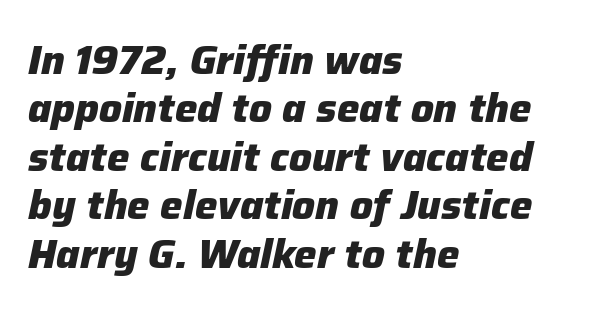
The image shows 40 px heavy type, italic (leaning right); set left-aligned, line spacing 1.21x, normal letter spacing, not underlined; low stroke contrast and a medium x-height.
